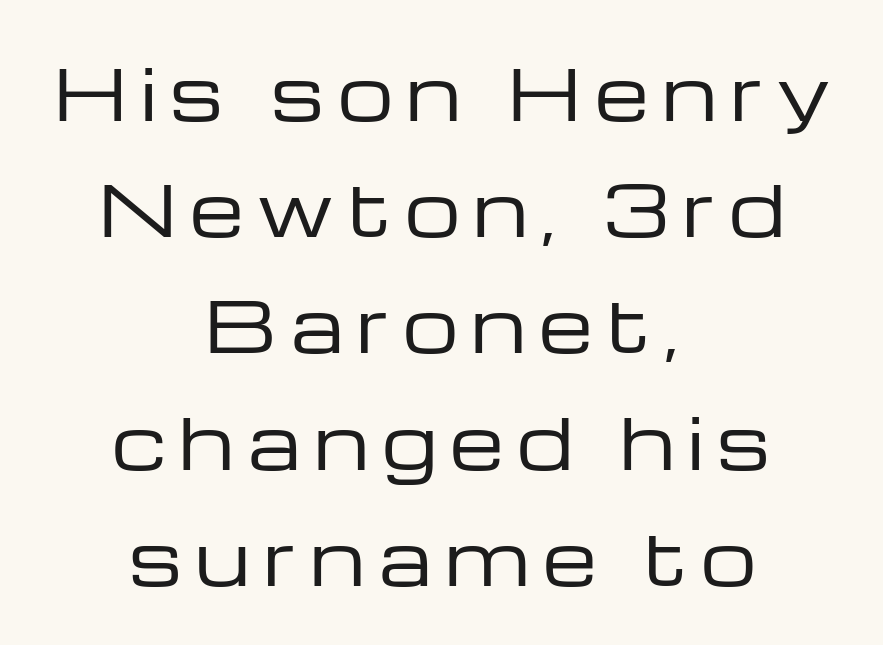
{"serif": "no", "italic": "no", "bold": "no", "weight": "regular", "width": "wide", "stroke_contrast": "low", "x_height": "medium", "monospaced": "no", "underline": "no", "align": "center", "line_spacing": "normal", "line_spacing_ratio": 1.66, "glyph_px": 70}
